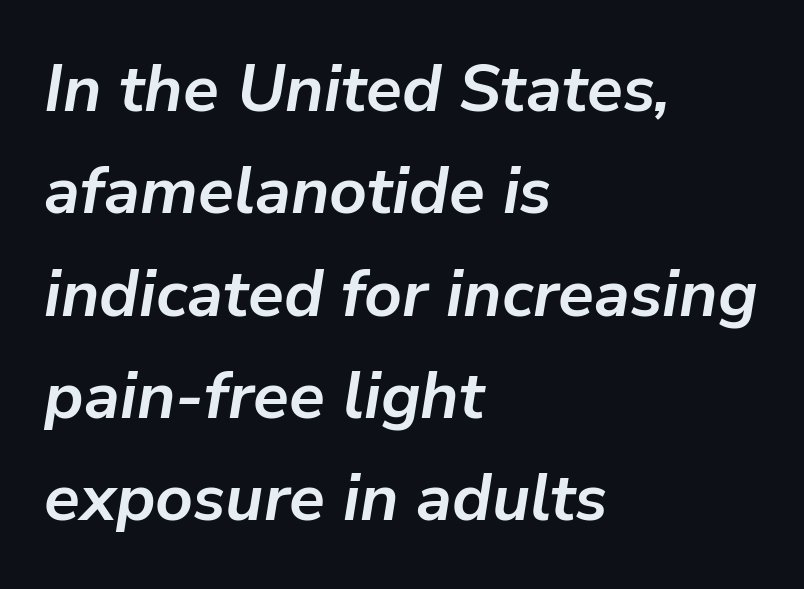
The image shows 66 px semibold type, italic (leaning right); set left-aligned, normal line spacing (1.55x), normal letter spacing, not underlined; low stroke contrast and a medium x-height.
